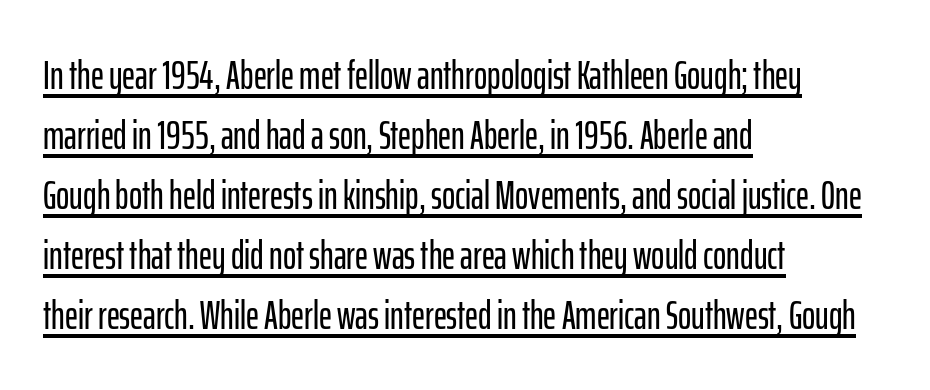
The image shows 40 px condensed sans-serif type, upright; set left-aligned, normal line spacing (1.5x), normal letter spacing, underlined; low stroke contrast and a medium x-height.
